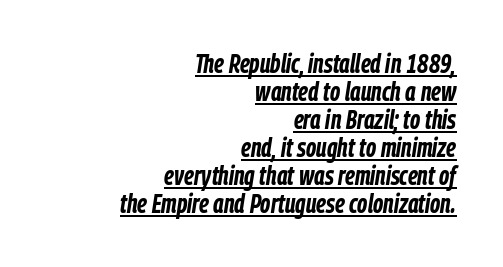
The image shows 26 px bold type, italic (leaning right); set right-aligned, tight line spacing (1.08x), normal letter spacing, underlined.
